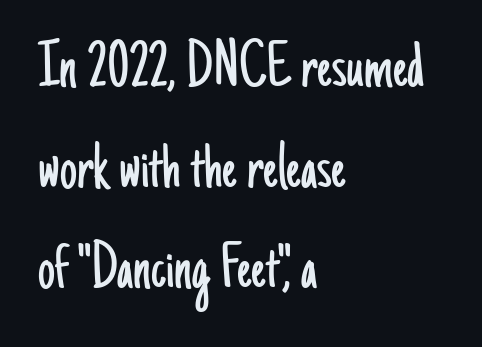
Standard letterfit; no display-style spreading of the glyphs. Is this a heavy cut? Hardly; it is regular or lighter. Proportional: the letters do not fall into vertical columns. Observe the absence of serifs on each vertical stroke in this sample. This sample keeps an unexceptional amount of space between lines. Line beginnings align vertically; line endings do not.
